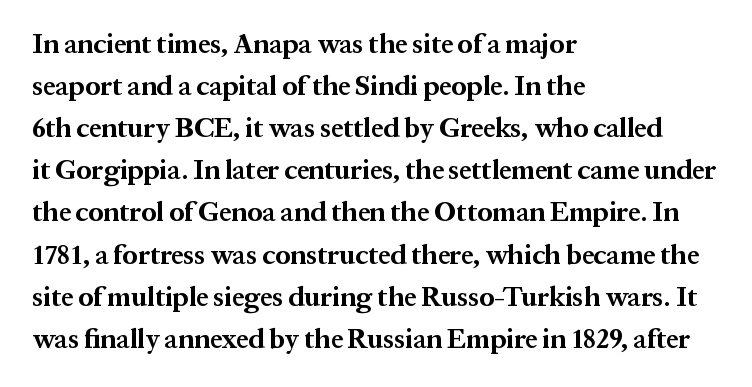
Q: Is the text bold? A: Yes.
Q: Is the text italic (slanted)? A: No, it is upright.
Q: Is the text underlined? A: No.
Q: How is the paragraph aligned? A: Left-aligned.
Q: Is the spacing between letters normal or unusually wide? A: Normal.
Q: Is the spacing between lines tight, normal or loose? A: Normal.
